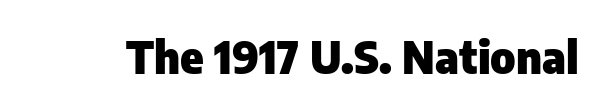
Do the letters lean? They stand straight. The gap between lines stays unmarked. Look at the stroke-to-counter ratio: heavy, a bold. This is sans-serif lettering, the kind often seen on screens and signage. The horizontal fit of the characters is conventional and even. A typesetter would call this proportional, since set widths differ per character.
